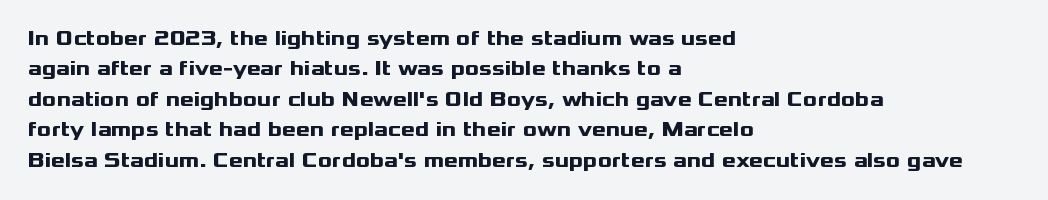
{"italic": "no", "bold": "yes", "underline": "no", "align": "left", "line_spacing": "normal", "line_spacing_ratio": 1.45, "letter_spacing": "normal", "letter_spacing_em": 0.0, "glyph_px": 21}
